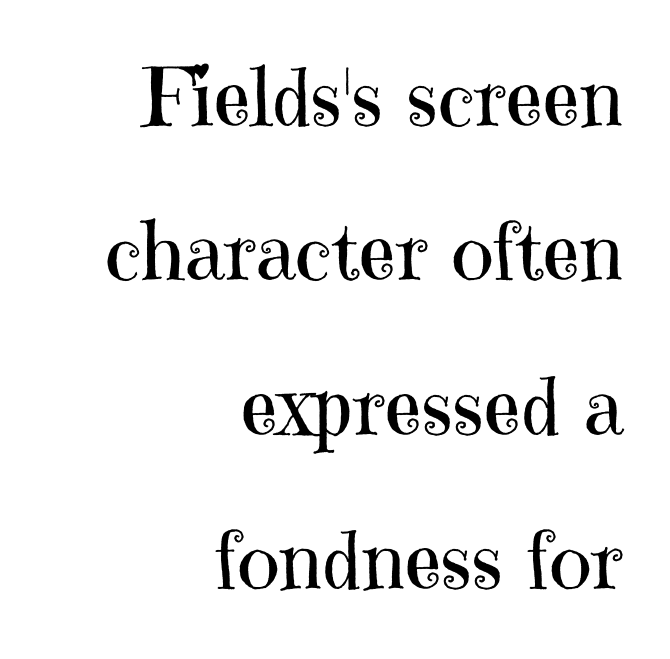
Q: Is the text bold? A: No.
Q: Is the text italic (slanted)? A: No, it is upright.
Q: Is the typeface a serif or a sans-serif typeface? A: Serif.
Q: Is the text underlined? A: No.
Q: How is the paragraph aligned? A: Right-aligned.
Q: Is the spacing between letters normal or unusually wide? A: Normal.
Q: Is the spacing between lines tight, normal or loose? A: Loose.
Q: Width (condensed, normal, or wide)? A: Normal.
Q: Stroke contrast? A: High.
Q: x-height? A: Medium.
Q: Monospaced? A: No.
